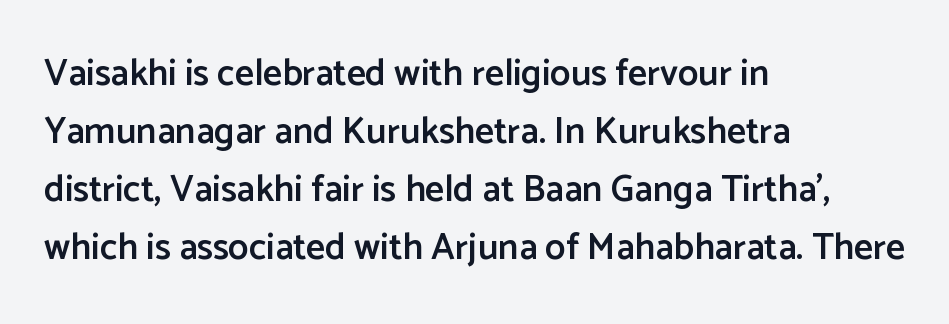
Q: Is the text bold? A: Semi-bold.
Q: Is the text italic (slanted)? A: No, it is upright.
Q: Is the typeface a serif or a sans-serif typeface? A: Sans-serif.
Q: Is the text underlined? A: No.
Q: How is the paragraph aligned? A: Left-aligned.
Q: Is the spacing between letters normal or unusually wide? A: Normal.
Q: Is the spacing between lines tight, normal or loose? A: Normal.
Q: Width (condensed, normal, or wide)? A: Normal.
Q: Stroke contrast? A: Low.
Q: x-height? A: Medium.
Q: Monospaced? A: No.
